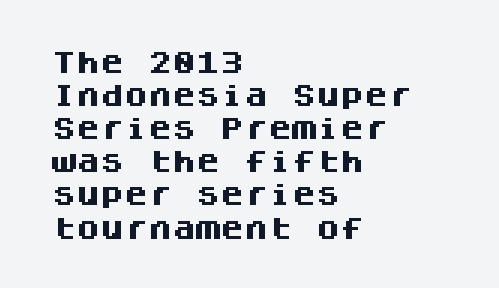
The image shows 24 px bold type, upright; set left-aligned, normal line spacing (1.38x), normal letter spacing, not underlined.
